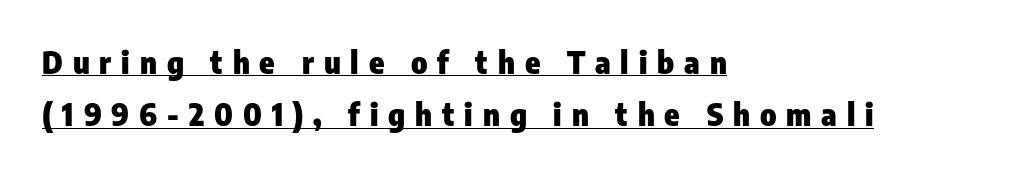
{"serif": "no", "italic": "no", "bold": "yes", "weight": "heavy", "width": "condensed", "stroke_contrast": "low", "x_height": "medium", "monospaced": "no", "underline": "yes", "align": "left", "line_spacing": "normal", "line_spacing_ratio": 1.69, "letter_spacing": "wide", "letter_spacing_em": 0.32, "glyph_px": 31}
